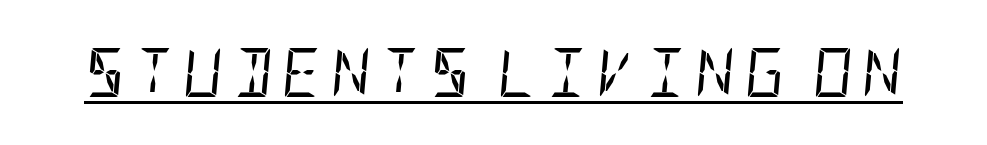
Looking at the ascenders, they clearly lean. Students, observe the line beneath the letters — that is underlining. Summary of weight: not heavy and not bold.
